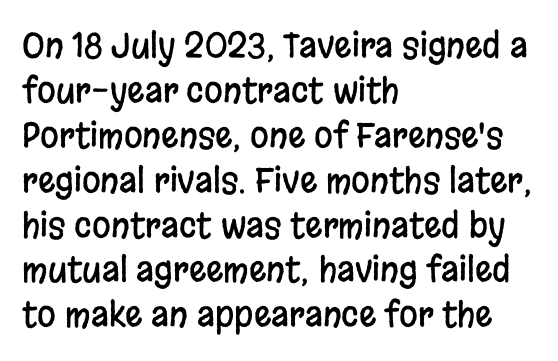
{"serif": "no", "italic": "no", "width": "condensed", "stroke_contrast": "low", "x_height": "large", "monospaced": "no", "underline": "no", "align": "left", "line_spacing": "normal", "line_spacing_ratio": 1.32, "letter_spacing": "normal", "letter_spacing_em": 0.0, "glyph_px": 34}
